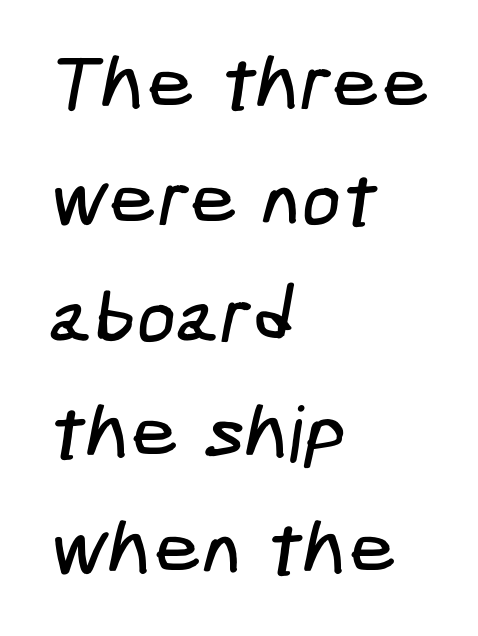
Notice how the passage keeps a crisp vertical edge on the left only. How are the letters spaced? Ordinarily, with no added tracking. The font family rendered here belongs to the sans-serif group. Each new line begins a customary step beneath the previous one.
